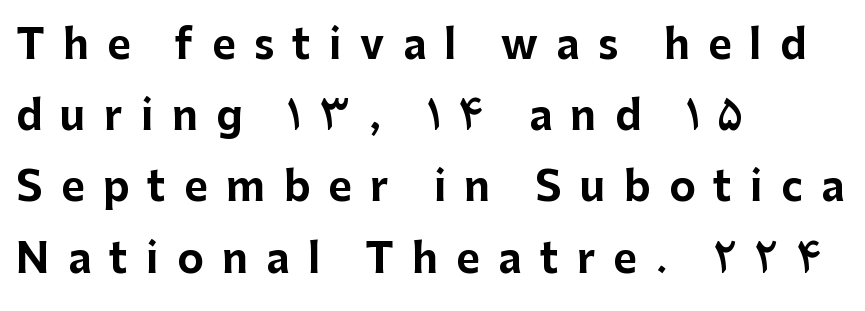
Q: Is the text bold? A: Yes.
Q: Is the text italic (slanted)? A: No, it is upright.
Q: Is the typeface a serif or a sans-serif typeface? A: Sans-serif.
Q: Is the text underlined? A: No.
Q: How is the paragraph aligned? A: Left-aligned.
Q: Is the spacing between letters normal or unusually wide? A: Unusually wide.
Q: Width (condensed, normal, or wide)? A: Normal.
Q: Stroke contrast? A: Low.
Q: x-height? A: Medium.
Q: Monospaced? A: No.
